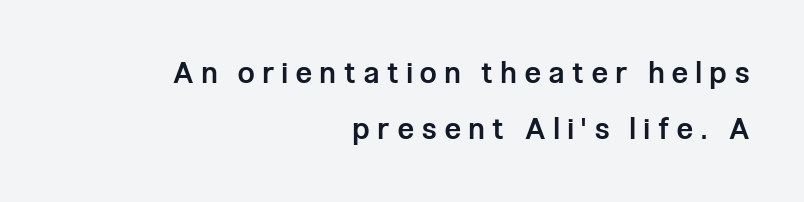
The typeface chosen for these lines omits serifs. This sample has the flowing, uneven cadence of proportional lettering. The font is running at a semibold setting, under full bold. A great deal of white space separates one row of letters from the next.
